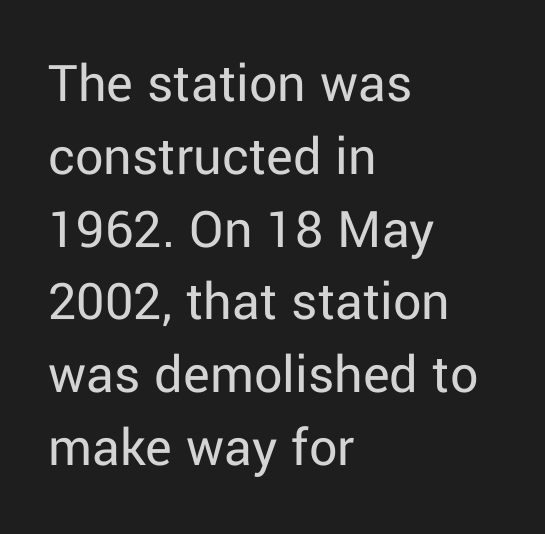
The image shows 56 px regular-weight sans-serif type, upright; set left-aligned, normal line spacing (1.3x), normal letter spacing, not underlined; low stroke contrast and a medium x-height.
